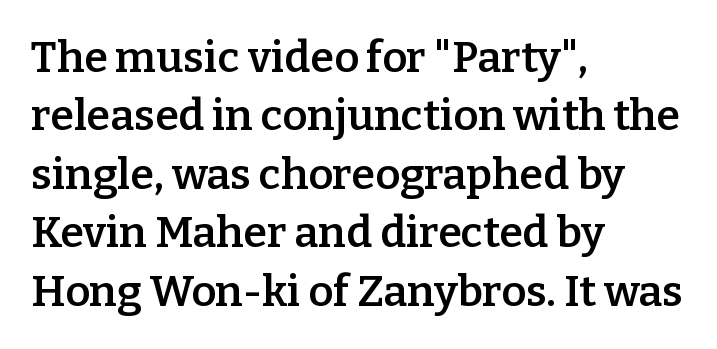
Q: Is the text bold? A: Semi-bold.
Q: Is the text italic (slanted)? A: No, it is upright.
Q: Is the typeface a serif or a sans-serif typeface? A: Serif.
Q: Is the text underlined? A: No.
Q: How is the paragraph aligned? A: Left-aligned.
Q: Is the spacing between letters normal or unusually wide? A: Normal.
Q: Is the spacing between lines tight, normal or loose? A: Normal.
Q: Width (condensed, normal, or wide)? A: Normal.
Q: Stroke contrast? A: Low.
Q: x-height? A: Medium.
Q: Monospaced? A: No.
